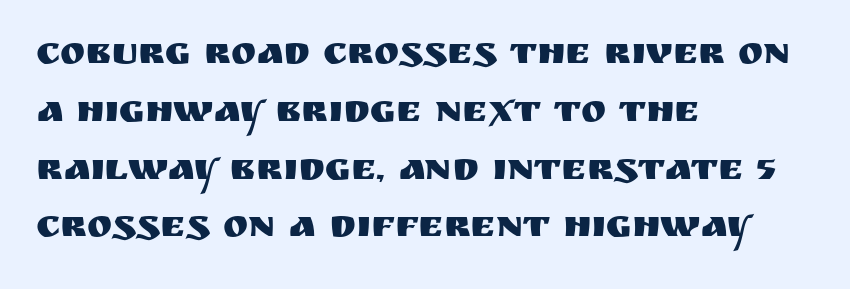
Q: Is the text italic (slanted)? A: No, it is upright.
Q: Is the typeface a serif or a sans-serif typeface? A: Sans-serif.
Q: Is the text underlined? A: No.
Q: How is the paragraph aligned? A: Left-aligned.
Q: Is the spacing between letters normal or unusually wide? A: Normal.
Q: Is the spacing between lines tight, normal or loose? A: Normal.
Q: Width (condensed, normal, or wide)? A: Normal.
Q: Stroke contrast? A: Medium.
Q: x-height? A: Large.
Q: Monospaced? A: No.
